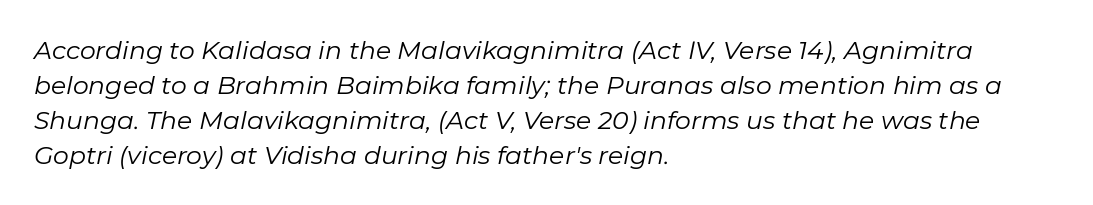
Q: Is the text bold? A: No.
Q: Is the text italic (slanted)? A: Yes, it leans right by about 11 degrees.
Q: Is the text underlined? A: No.
Q: How is the paragraph aligned? A: Left-aligned.
Q: Is the spacing between letters normal or unusually wide? A: Normal.
Q: Is the spacing between lines tight, normal or loose? A: Normal.
